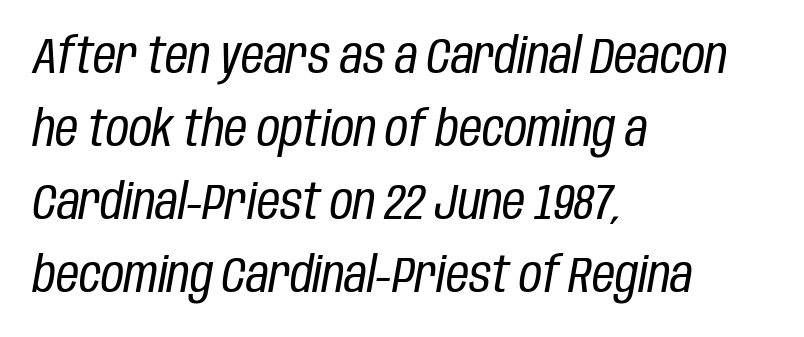
{"italic": "yes", "lean": "right", "slant_degrees": 10, "bold": "no", "weight": "regular", "width": "condensed", "stroke_contrast": "low", "x_height": "large", "monospaced": "no", "underline": "no", "align": "left", "line_spacing": "normal", "line_spacing_ratio": 1.46, "letter_spacing": "normal", "letter_spacing_em": 0.0, "glyph_px": 50}
